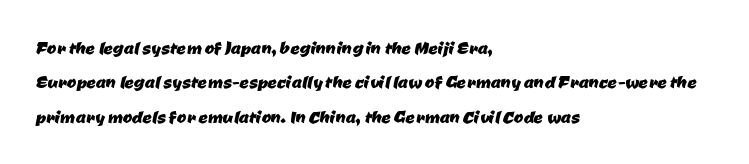
Q: Is the text underlined? A: No.
Q: How is the paragraph aligned? A: Left-aligned.
Q: Is the spacing between letters normal or unusually wide? A: Normal.
Q: Is the spacing between lines tight, normal or loose? A: Normal.
